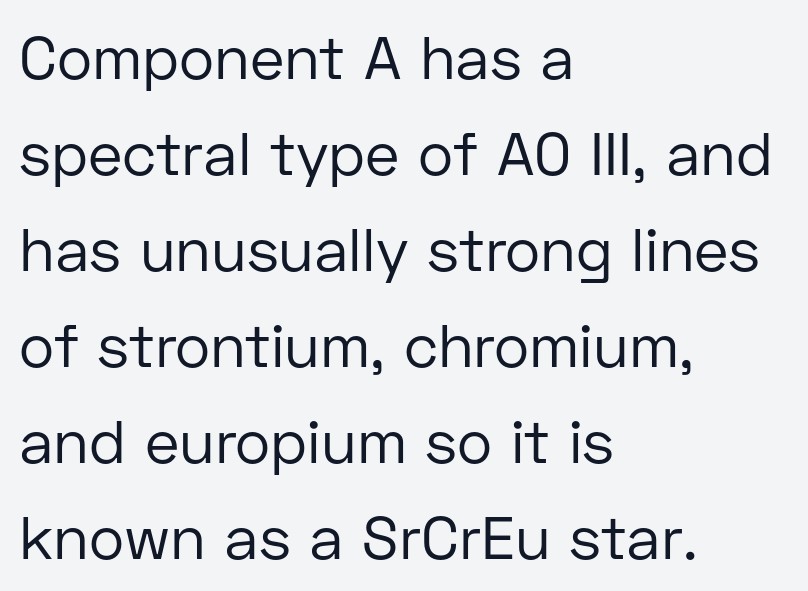
The image shows 60 px regular-weight sans-serif type, upright; set left-aligned, normal line spacing (1.6x), normal letter spacing, not underlined; low stroke contrast and a medium x-height.
